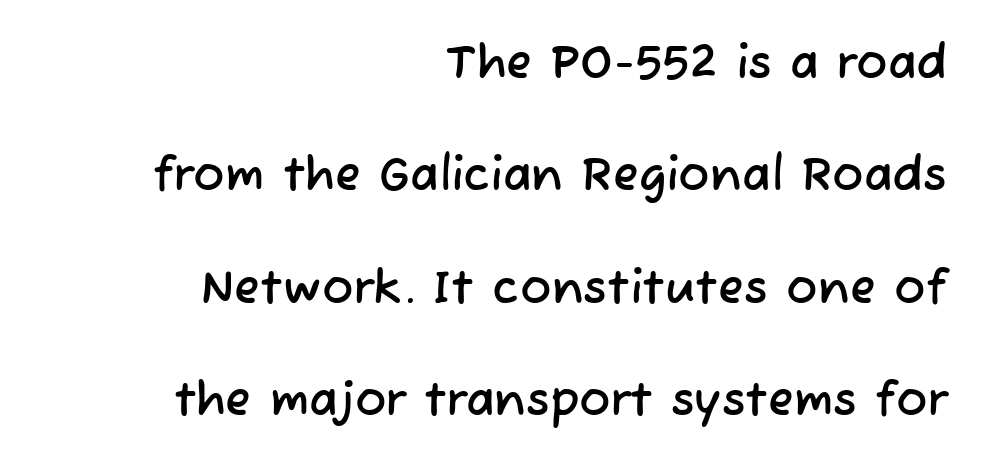
The image shows 47 px sans-serif type; set right-aligned, loose line spacing (2.39x), normal letter spacing, not underlined; low stroke contrast and a medium x-height.
